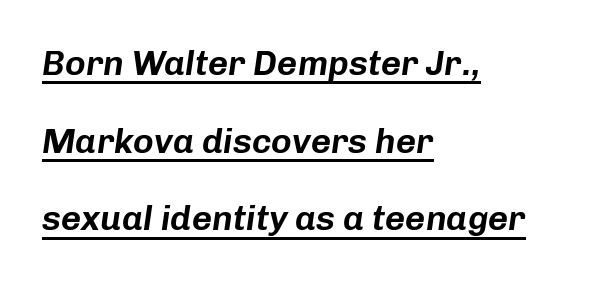
Q: Is the text italic (slanted)? A: Yes, it leans right by about 8 degrees.
Q: Is the text underlined? A: Yes.
Q: How is the paragraph aligned? A: Left-aligned.
Q: Is the spacing between letters normal or unusually wide? A: Normal.
Q: Is the spacing between lines tight, normal or loose? A: Loose.
Q: Width (condensed, normal, or wide)? A: Normal.
Q: Stroke contrast? A: Low.
Q: x-height? A: Medium.
Q: Monospaced? A: No.
